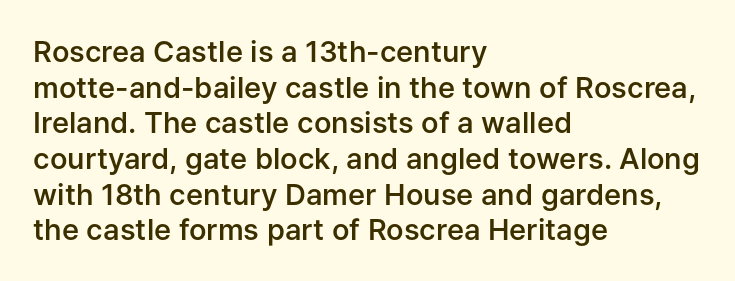
{"serif": "no", "italic": "no", "bold": "semi", "weight": "semibold", "width": "normal", "stroke_contrast": "low", "x_height": "medium", "monospaced": "no", "underline": "no", "align": "left", "line_spacing_ratio": 1.23, "letter_spacing": "normal", "letter_spacing_em": 0.0, "glyph_px": 29}
